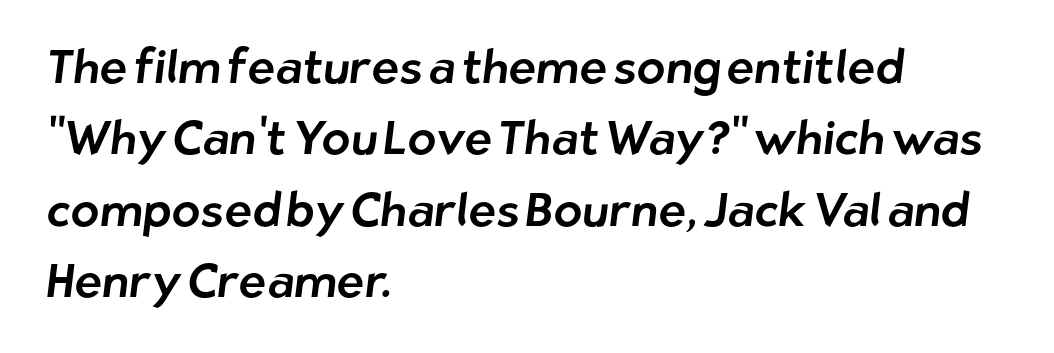
Classification — sans serif. The passage shown is typed in a proportional face where columns would drift. Layout note: lines flush left. Nothing unusual about the tracking: characters are spaced as the font intends.
